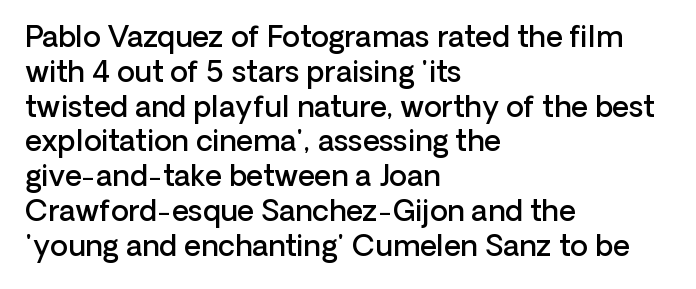
{"serif": "no", "italic": "no", "bold": "semi", "weight": "semibold", "width": "normal", "stroke_contrast": "low", "x_height": "medium", "monospaced": "no", "underline": "no", "align": "left", "line_spacing_ratio": 1.2, "letter_spacing": "normal", "letter_spacing_em": 0.0, "glyph_px": 29}
